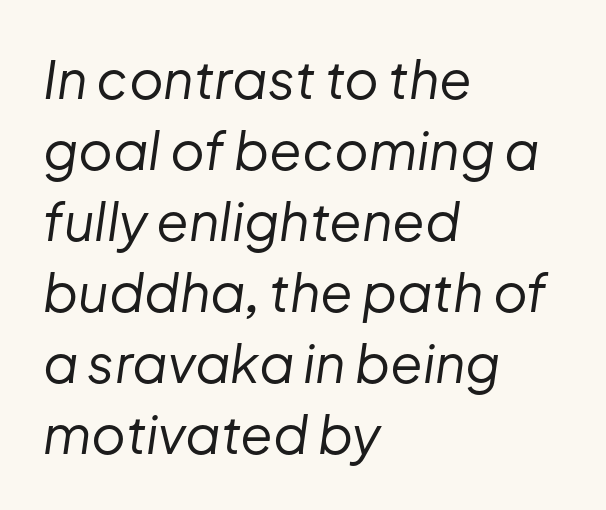
Where is the straight margin? On the left. Think of a printed novel: that variable character pitch is what you see here. Rule under the text: the space is simply empty. Each word holds together tightly as a unit, with standard inter-letter gaps.
